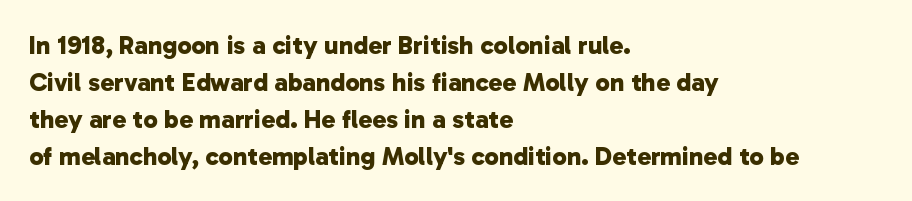
{"bold": "yes", "underline": "no", "align": "left", "line_spacing": "normal", "line_spacing_ratio": 1.42, "letter_spacing": "normal", "letter_spacing_em": 0.0, "glyph_px": 26}
